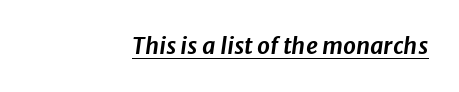
In designer terms, the underline attribute is active on this setting. Observe the ordinary spacing: letters are neighbours, not strangers. Compared with ordinary roman type, these characters are visibly tilted. Layout note: lines flush right.
